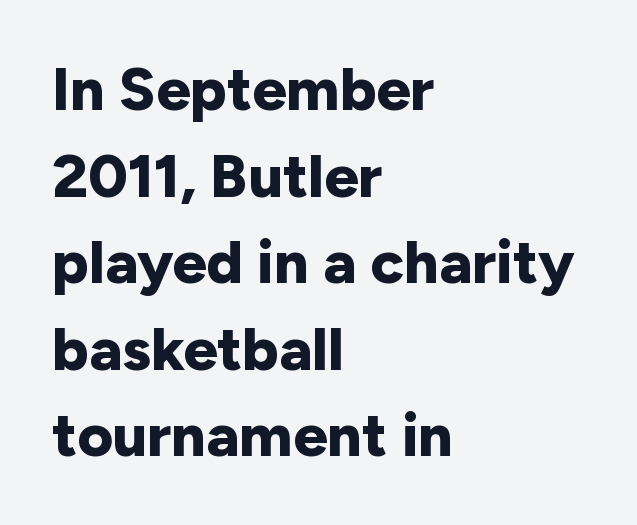
Leftover space on each line is placed entirely after the last word. I'd call this a sans setting — the letters go barefoot. The lines sit at an ordinary, default distance from one another. Italic? Not at all — the glyphs are vertical. The rendering uses natural spacing where letterforms have individual widths. The characters look thick and weighty, a clear bold.
